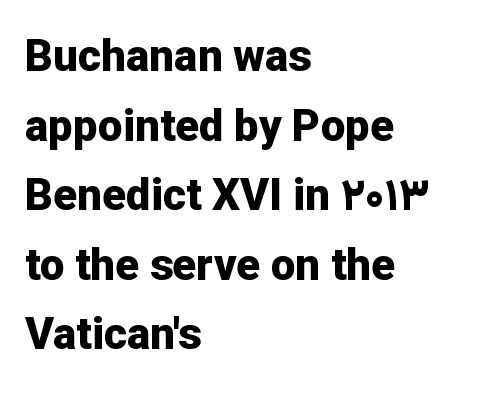
Underlining? Definitely not there. Typographic density is high because the face is bold. Looks like regular typesetting: each glyph gets only the width it needs. The lines sit at an ordinary, default distance from one another. The typography opts for an upright posture over an oblique one.
